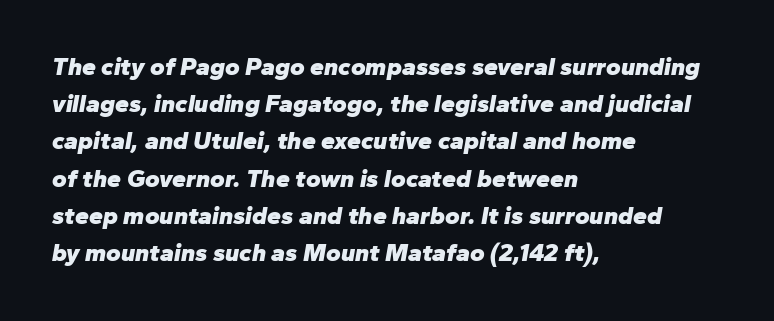
The image shows 25 px bold type, italic (leaning right); set left-aligned, normal line spacing (1.49x), normal letter spacing, not underlined.
